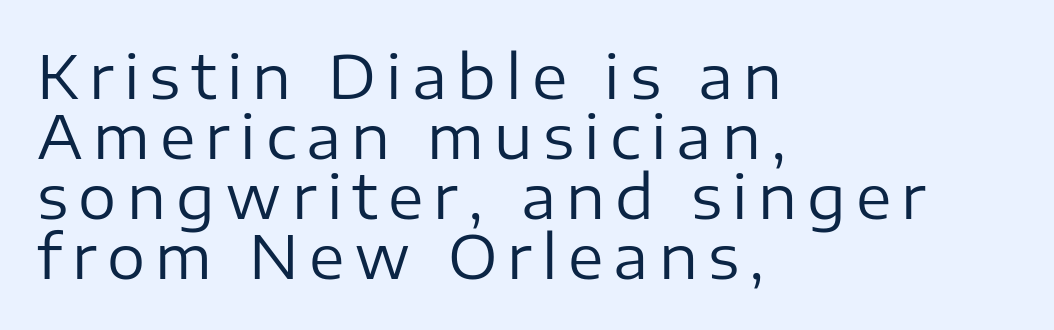
You can tell it's not italic because the verticals are truly vertical. The rendering uses a small line-height, squeezing the rows. The weight would be labelled regular, book, light, or lighter still. Each letter's strokes conclude bluntly, with no projecting serifs. Each letter keeps its own natural width here, so spacing adapts to shape. If you drew a ruler down the left edge, every line would touch it.
